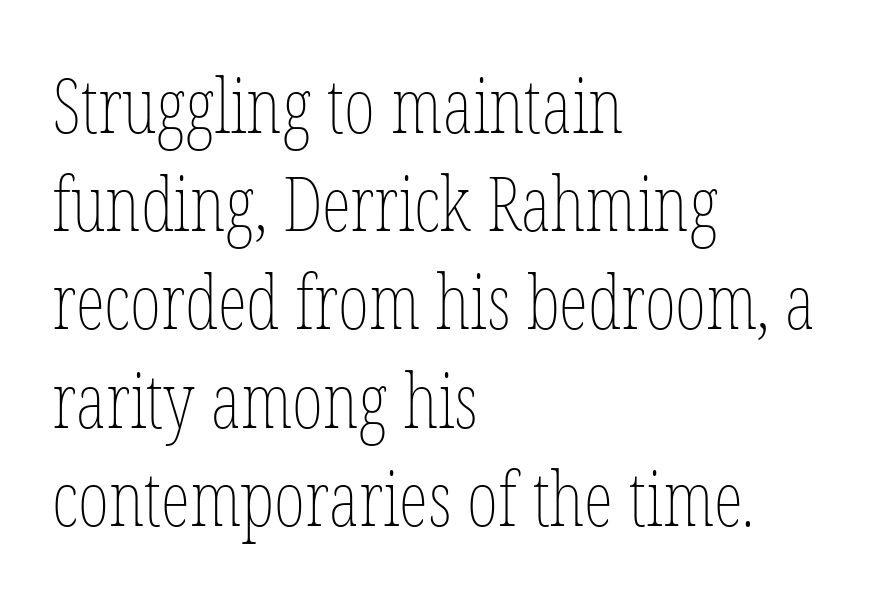
{"italic": "no", "bold": "no", "weight": "thin", "width": "condensed", "stroke_contrast": "low", "x_height": "medium", "monospaced": "no", "underline": "no", "align": "left", "line_spacing": "normal", "line_spacing_ratio": 1.31, "letter_spacing": "normal", "letter_spacing_em": 0.0, "glyph_px": 75}
